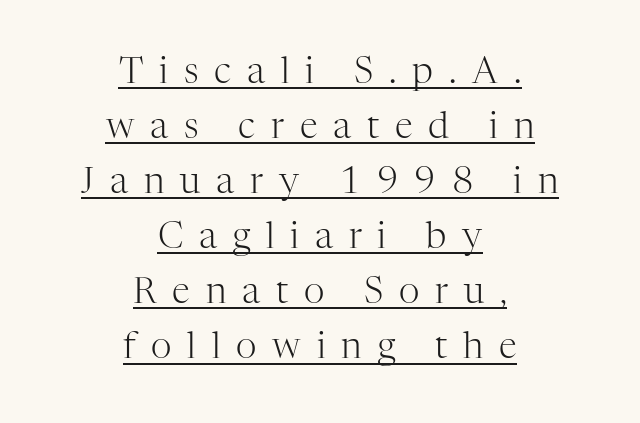
Heft: none added — not bold. The letters stand straight up with perfectly vertical stems. Display-style spreading of the glyphs; the letterfit is very open. Caption: lettering with a line underneath. The passage shown is typeset with a serif family. What's the leading like? Ordinary, nothing unusual.
